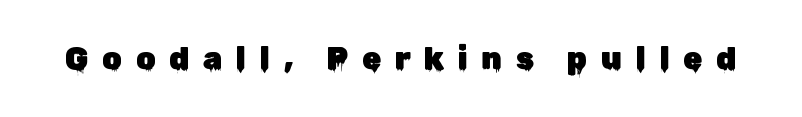
{"serif": "no", "italic": "no", "width": "normal", "stroke_contrast": "low", "x_height": "medium", "monospaced": "no", "underline": "no", "letter_spacing": "wide", "letter_spacing_em": 0.44, "glyph_px": 31}
